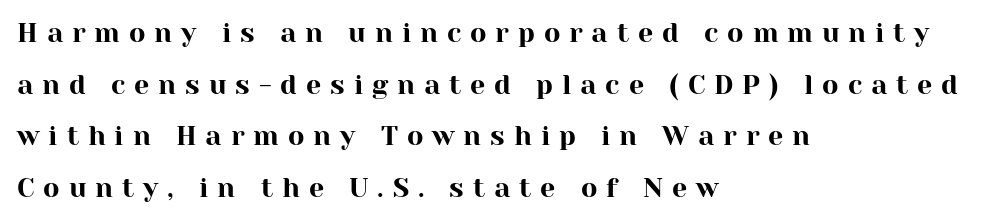
Q: Is the text italic (slanted)? A: No, it is upright.
Q: Is the text underlined? A: No.
Q: How is the paragraph aligned? A: Left-aligned.
Q: Is the spacing between letters normal or unusually wide? A: Unusually wide.
Q: Is the spacing between lines tight, normal or loose? A: Loose.
